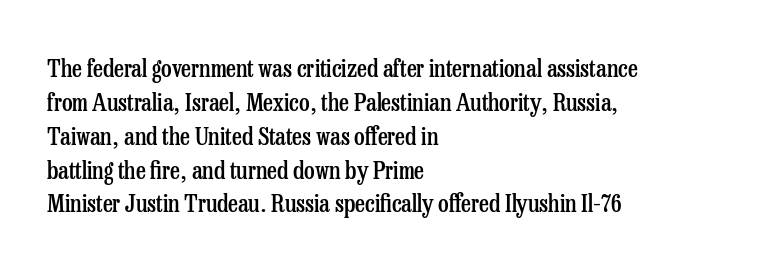
{"italic": "no", "bold": "semi", "underline": "no", "align": "left", "line_spacing": "normal", "line_spacing_ratio": 1.41, "letter_spacing": "normal", "letter_spacing_em": 0.0, "glyph_px": 24}
